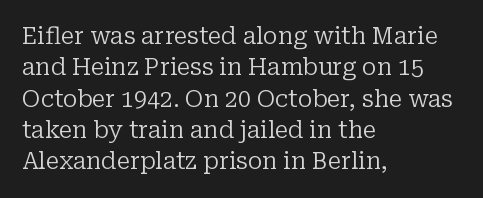
Q: Is the text bold? A: No.
Q: Is the text italic (slanted)? A: No, it is upright.
Q: Is the text underlined? A: No.
Q: How is the paragraph aligned? A: Left-aligned.
Q: Is the spacing between letters normal or unusually wide? A: Normal.
Q: Is the spacing between lines tight, normal or loose? A: Normal.
